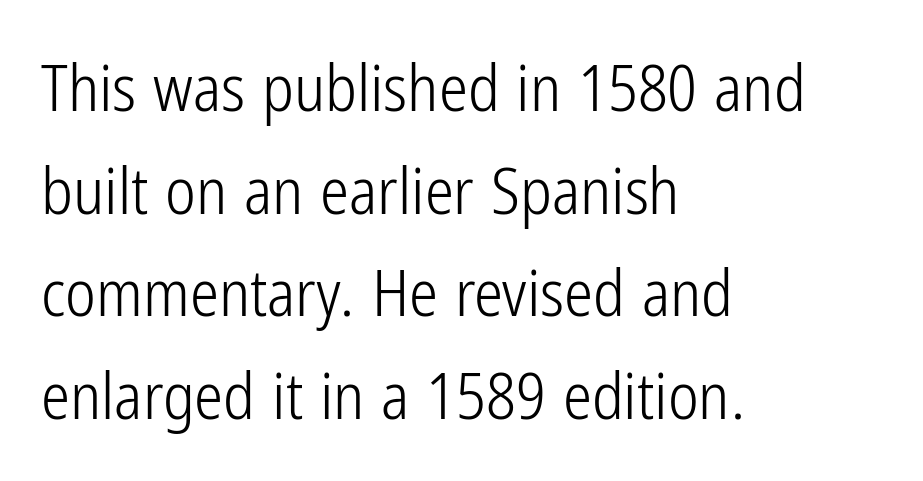
{"serif": "no", "italic": "no", "bold": "no", "weight": "light", "width": "condensed", "stroke_contrast": "low", "x_height": "medium", "monospaced": "no", "underline": "no", "align": "left", "line_spacing": "normal", "line_spacing_ratio": 1.58, "letter_spacing": "normal", "letter_spacing_em": 0.0, "glyph_px": 65}
